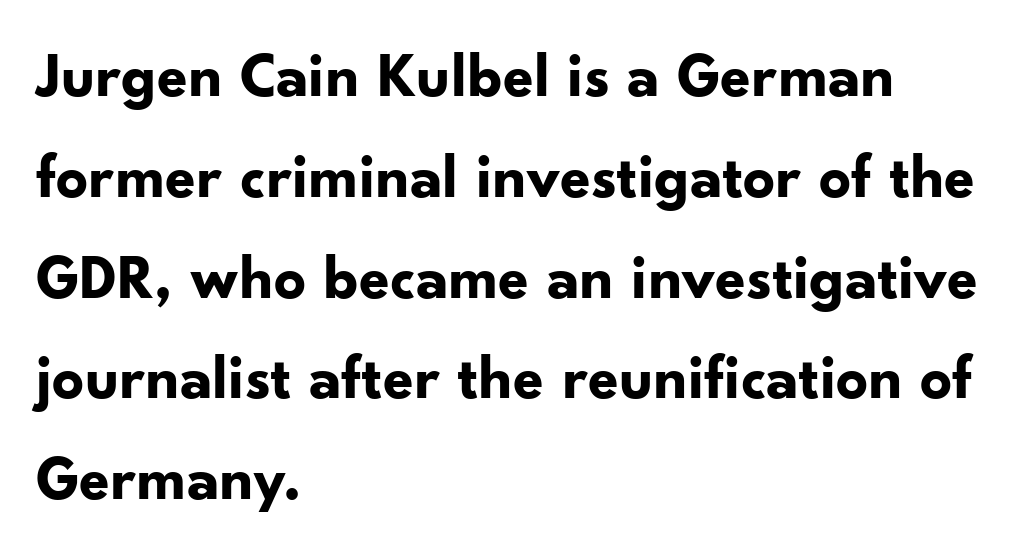
The image shows 63 px bold sans-serif type, upright; set left-aligned, normal line spacing (1.6x), normal letter spacing, not underlined; low stroke contrast and a small x-height.
